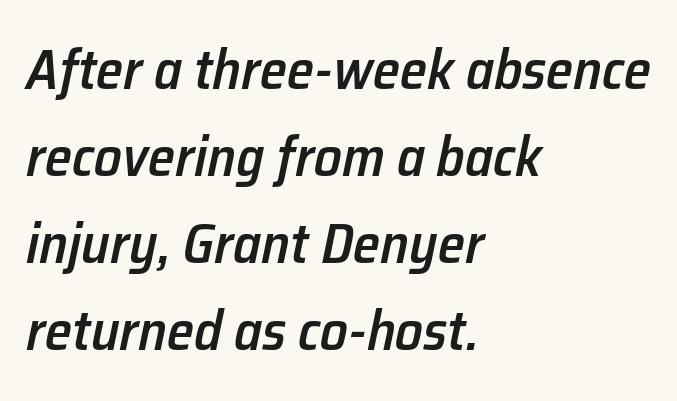
The image shows 55 px semibold type, italic (leaning right); set left-aligned, normal line spacing (1.58x), normal letter spacing, not underlined; low stroke contrast and a medium x-height.
